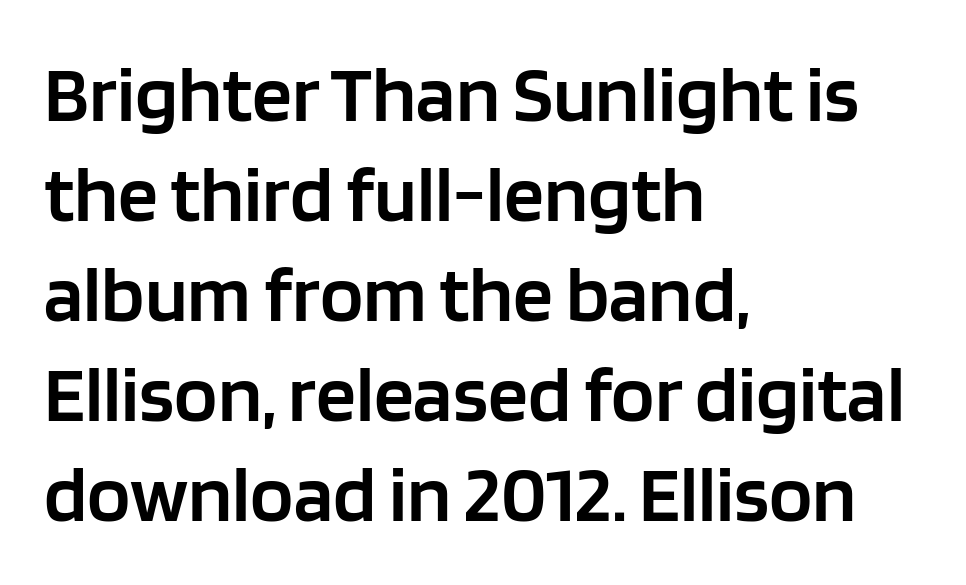
{"serif": "no", "italic": "no", "bold": "semi", "weight": "semibold", "width": "normal", "stroke_contrast": "low", "x_height": "large", "monospaced": "no", "underline": "no", "align": "left", "line_spacing": "normal", "line_spacing_ratio": 1.25, "letter_spacing": "normal", "letter_spacing_em": 0.0, "glyph_px": 80}
